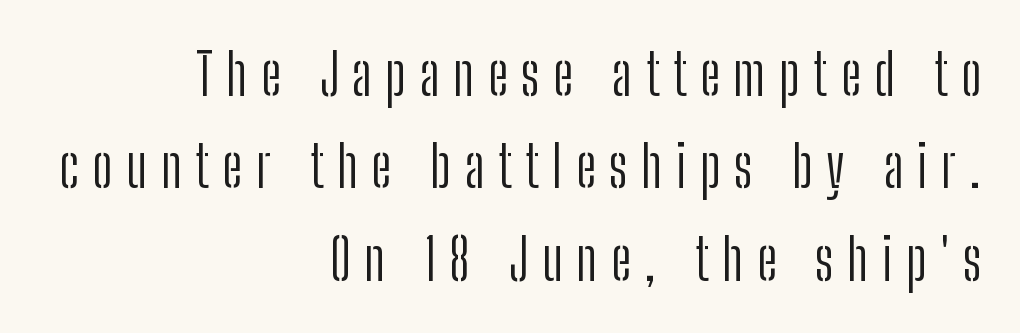
These lines are rendered in a variable-pitch font. Characters follow at a spacing far wider than the type designer built in. Underline: absent. You can tell from the bare stems that sans-serif type was used. Is there much room between lines? A standard amount, neither cramped nor airy.
